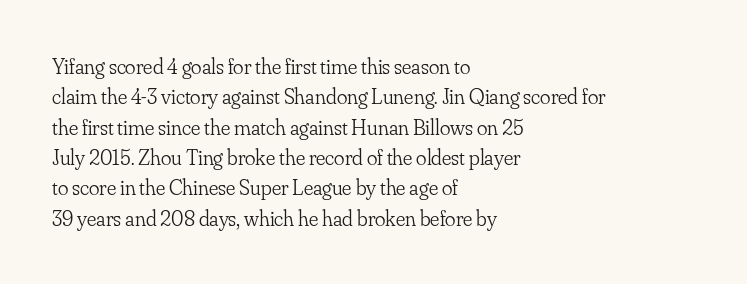
Q: Is the text bold? A: No.
Q: Is the text italic (slanted)? A: No, it is upright.
Q: Is the text underlined? A: No.
Q: How is the paragraph aligned? A: Left-aligned.
Q: Is the spacing between letters normal or unusually wide? A: Normal.
Q: Is the spacing between lines tight, normal or loose? A: Normal.
